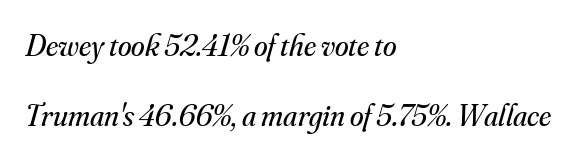
The image shows 31 px regular-weight serif type, italic (leaning right); set left-aligned, loose line spacing (2.25x), normal letter spacing, not underlined; medium stroke contrast and a small x-height.
